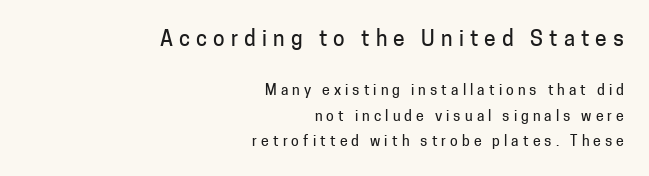
It's the straight-up-and-down kind of type. Any mark beneath the type? The region is blank. All the whitespace from short lines collects on the left. Look at the tracking — it's clearly loosened, letters drifting apart.
